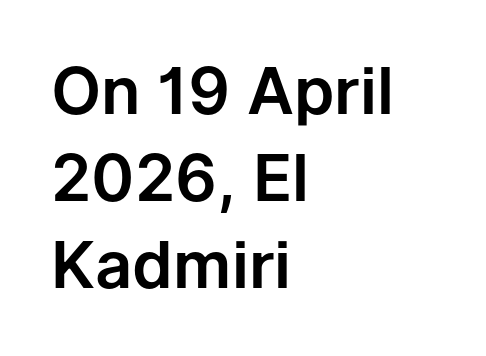
{"serif": "no", "italic": "no", "width": "normal", "stroke_contrast": "low", "x_height": "medium", "monospaced": "no", "underline": "no", "align": "left", "line_spacing": "normal", "line_spacing_ratio": 1.34, "letter_spacing": "normal", "letter_spacing_em": 0.0, "glyph_px": 65}
